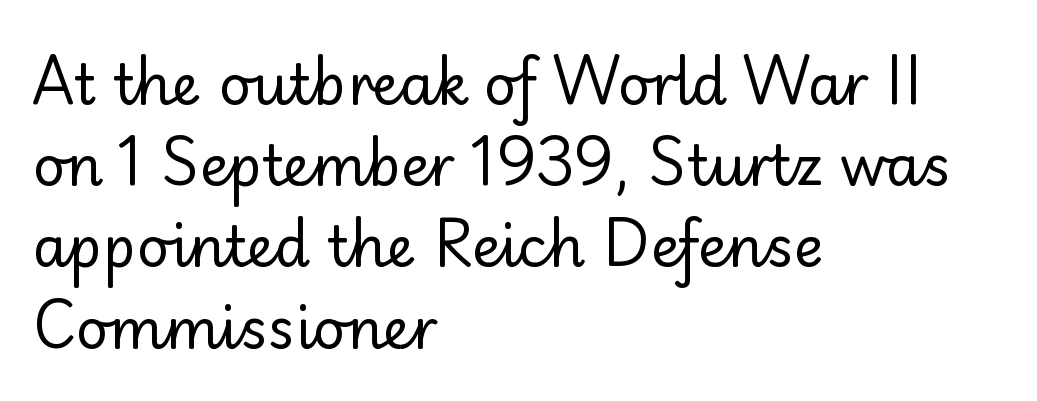
Q: Is the text bold? A: No.
Q: Is the text italic (slanted)? A: No, it is upright.
Q: Is the typeface a serif or a sans-serif typeface? A: Sans-serif.
Q: Is the text underlined? A: No.
Q: How is the paragraph aligned? A: Left-aligned.
Q: Is the spacing between letters normal or unusually wide? A: Normal.
Q: Is the spacing between lines tight, normal or loose? A: Normal.
Q: Width (condensed, normal, or wide)? A: Normal.
Q: Stroke contrast? A: Low.
Q: x-height? A: Small.
Q: Monospaced? A: No.
